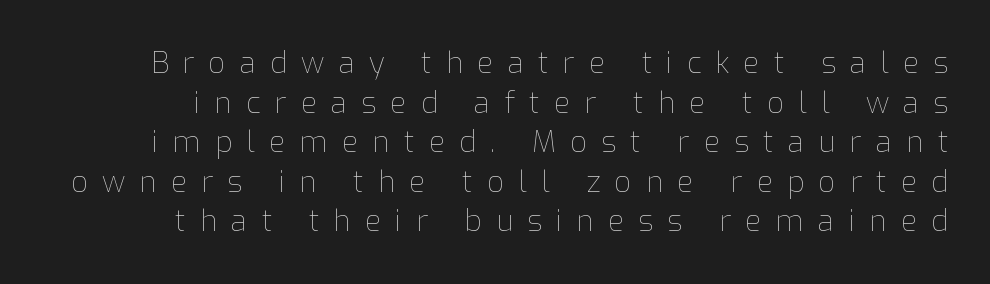
{"italic": "no", "bold": "no", "weight": "thin", "width": "normal", "stroke_contrast": "low", "x_height": "medium", "monospaced": "no", "underline": "no", "line_spacing": "normal", "line_spacing_ratio": 1.32, "letter_spacing": "wide", "letter_spacing_em": 0.47, "glyph_px": 30}
